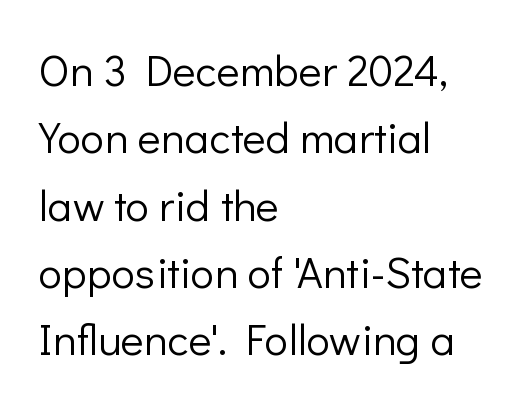
Tall strokes in this sample are plumb rather than angled. Teacher's note: observe the even left margin — that is flush-left alignment. Nobody touched the tracking dial on this one. The weight would be labelled regular, book, light, or lighter still. Here the designer chose a conventional face with non-uniform glyph widths. This rendering features lettering with no underline.
